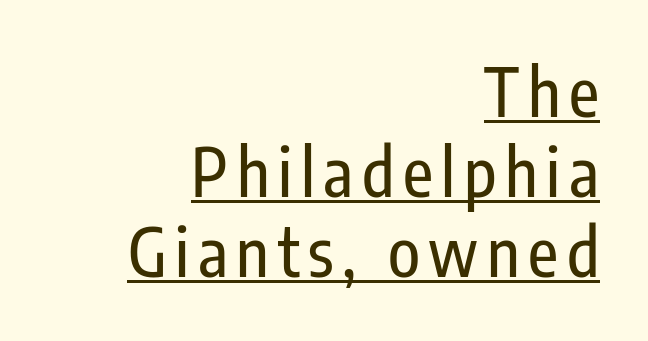
Q: Is the text italic (slanted)? A: No, it is upright.
Q: Is the typeface a serif or a sans-serif typeface? A: Sans-serif.
Q: Is the text underlined? A: Yes.
Q: How is the paragraph aligned? A: Right-aligned.
Q: Width (condensed, normal, or wide)? A: Condensed.
Q: Stroke contrast? A: Low.
Q: x-height? A: Medium.
Q: Monospaced? A: No.
